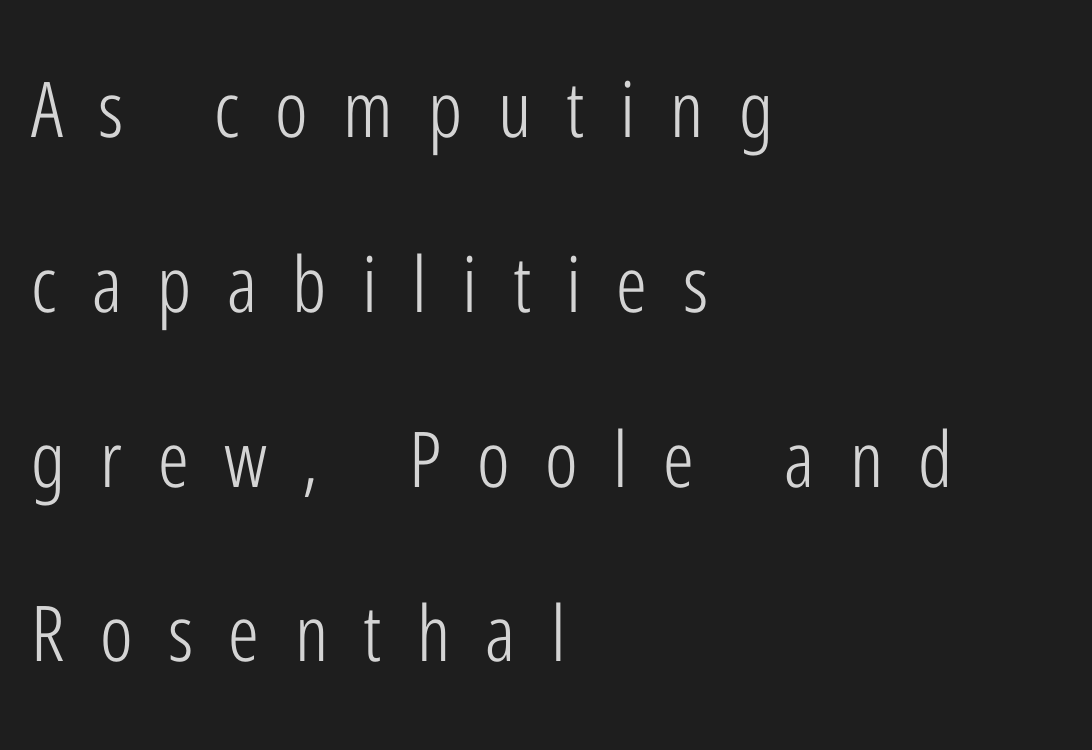
The image shows 77 px light, condensed sans-serif type, upright; set left-aligned, loose line spacing (2.27x), unusually wide letter spacing (+0.46 em), not underlined; low stroke contrast and a medium x-height.
